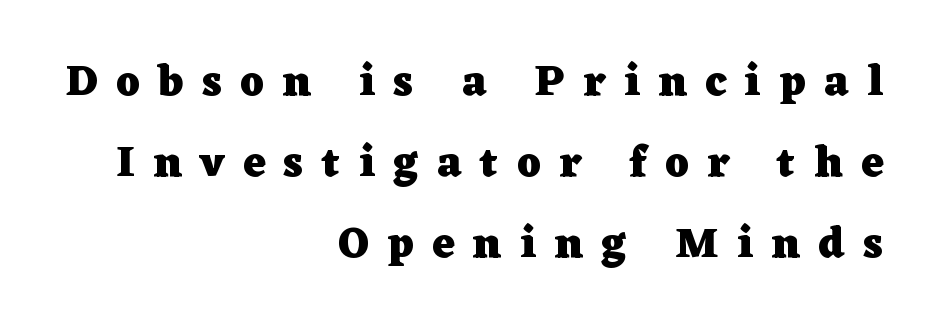
Rule under the text: the space is simply empty. The letters stand upright; this is a roman face. These lines have a slow, spaced-out rhythm from letter to letter. Varying glyph widths throughout — classic text-font behaviour.
